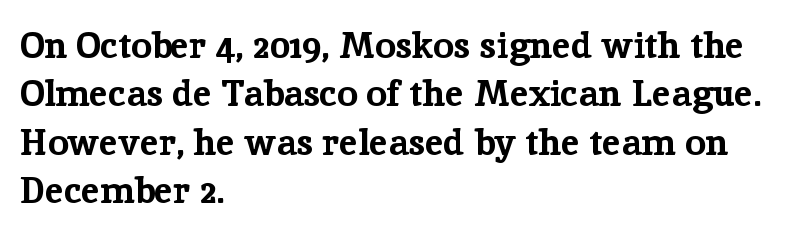
{"serif": "yes", "italic": "no", "bold": "yes", "weight": "bold", "width": "normal", "stroke_contrast": "low", "x_height": "medium", "monospaced": "no", "underline": "no", "align": "left", "line_spacing": "normal", "line_spacing_ratio": 1.31, "letter_spacing": "normal", "letter_spacing_em": 0.0, "glyph_px": 37}
